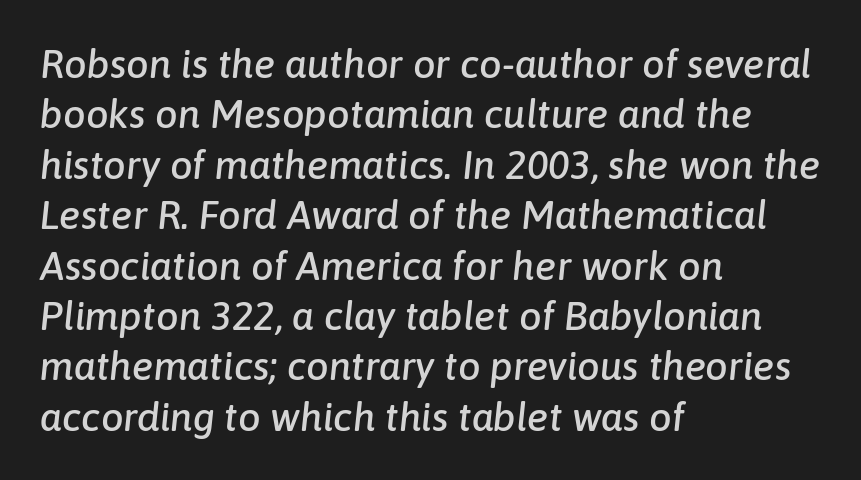
The image shows 40 px text type, italic (leaning right); set left-aligned, normal line spacing (1.26x), normal letter spacing, not underlined; low stroke contrast and a medium x-height.
